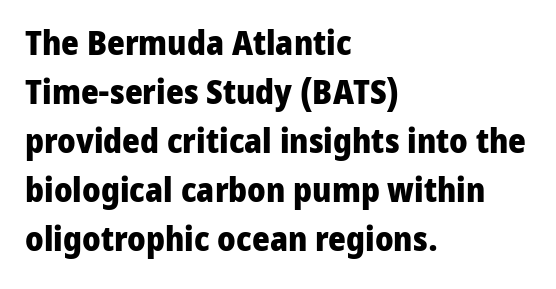
Is this a fixed-width face? No — the glyphs have proportional, varying widths. Honestly, the letter spacing is just normal — you wouldn't notice it. The rendering uses a bold face; every stroke is thick and dark. The letters carry no serifs — their stems end cleanly without finishing strokes. Nobody drew a line under any word here.
